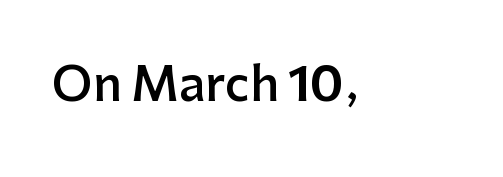
{"serif": "no", "italic": "no", "bold": "semi", "weight": "semibold", "width": "normal", "stroke_contrast": "low", "x_height": "medium", "monospaced": "no", "underline": "no", "letter_spacing": "normal", "letter_spacing_em": 0.0, "glyph_px": 46}
